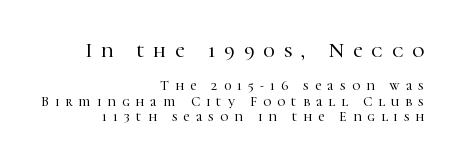
Is the letter spacing exaggerated? Yes — the characters are pushed far apart. In terms of leading, this rendering errs on the cramped side. The lines are quadded right. Decoration check: the copy has no underline. Look at the glyph heights: the upper group is clearly the bigger setting.
